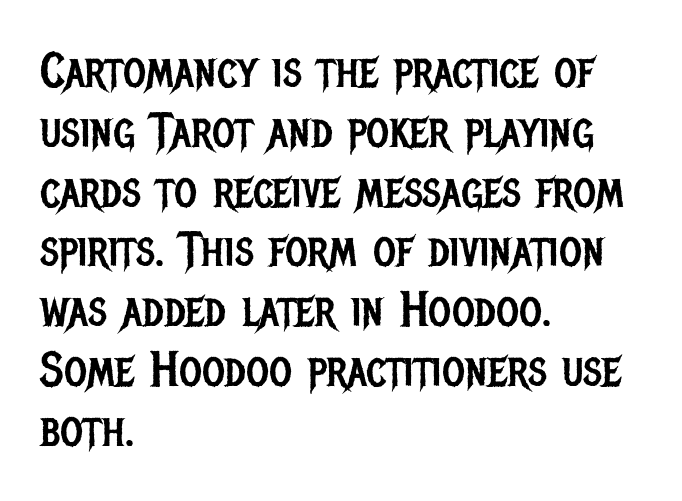
The image shows 49 px regular-weight, condensed sans-serif type, upright; set left-aligned, line spacing 1.22x, normal letter spacing, not underlined; low stroke contrast and a large x-height.
